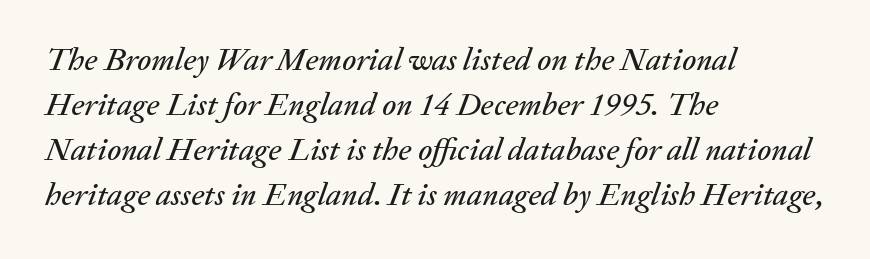
{"italic": "yes", "lean": "right", "slant_degrees": 20, "width": "normal", "stroke_contrast": "medium", "x_height": "medium", "monospaced": "no", "underline": "no", "align": "left", "line_spacing": "normal", "line_spacing_ratio": 1.41, "letter_spacing": "normal", "letter_spacing_em": 0.0, "glyph_px": 32}
